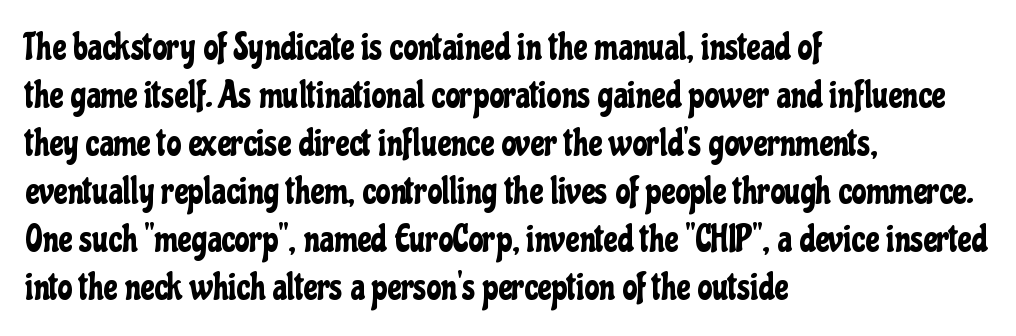
Q: Is the text italic (slanted)? A: No, it is upright.
Q: Is the typeface a serif or a sans-serif typeface? A: Sans-serif.
Q: Is the text underlined? A: No.
Q: How is the paragraph aligned? A: Left-aligned.
Q: Is the spacing between letters normal or unusually wide? A: Normal.
Q: Is the spacing between lines tight, normal or loose? A: Normal.
Q: Width (condensed, normal, or wide)? A: Condensed.
Q: Stroke contrast? A: Low.
Q: x-height? A: Medium.
Q: Monospaced? A: No.
